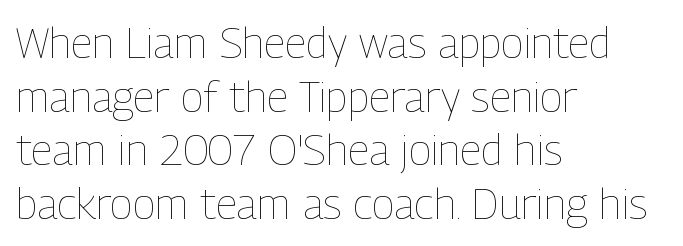
The image shows 43 px thin, condensed type, upright; set left-aligned, normal line spacing (1.25x), normal letter spacing, not underlined; low stroke contrast and a medium x-height.
